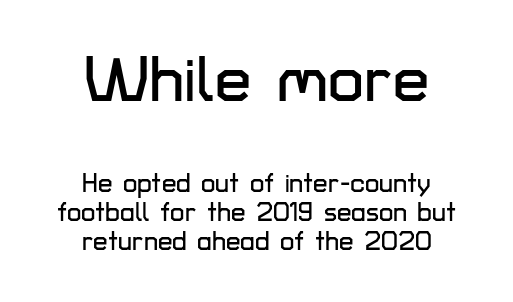
Grotesque or geometric, the face here clearly has no serifs. The passage shown is not underscored anywhere. In terms of posture, this sample is upright. The rendering uses natural spacing where letterforms have individual widths. Honestly, the letter spacing is just normal — you wouldn't notice it.
